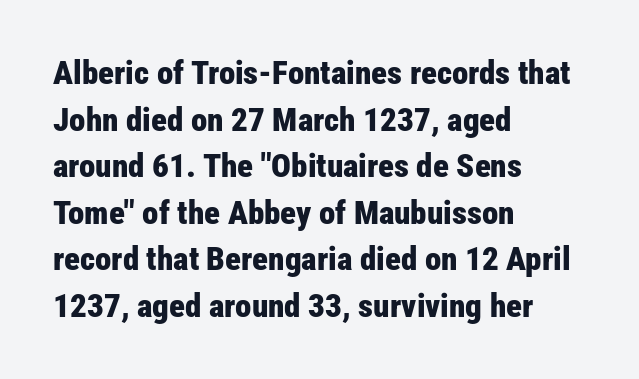
Q: Is the text bold? A: Yes.
Q: Is the text italic (slanted)? A: No, it is upright.
Q: Is the typeface a serif or a sans-serif typeface? A: Sans-serif.
Q: Is the text underlined? A: No.
Q: How is the paragraph aligned? A: Left-aligned.
Q: Is the spacing between letters normal or unusually wide? A: Normal.
Q: Is the spacing between lines tight, normal or loose? A: Normal.
Q: Width (condensed, normal, or wide)? A: Condensed.
Q: Stroke contrast? A: Low.
Q: x-height? A: Medium.
Q: Monospaced? A: No.
